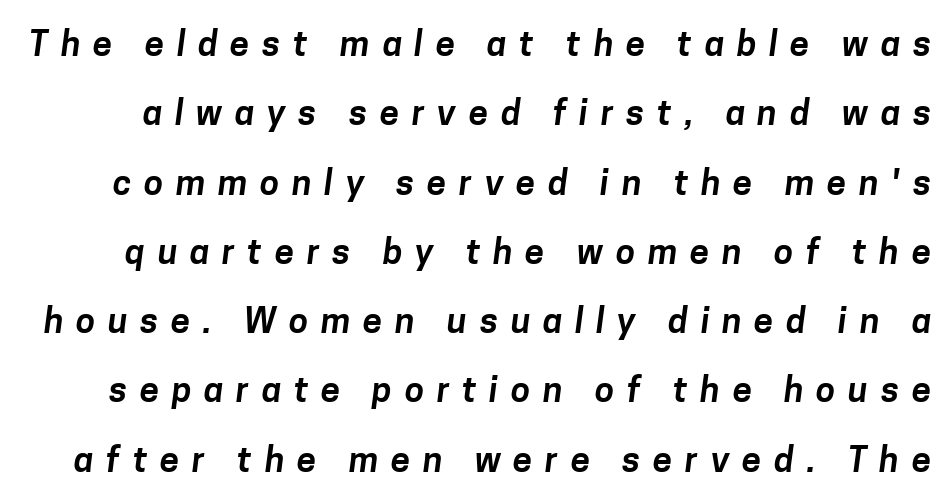
{"serif": "no", "width": "normal", "stroke_contrast": "low", "x_height": "medium", "monospaced": "no", "underline": "no", "line_spacing": "loose", "line_spacing_ratio": 1.98, "letter_spacing": "wide", "letter_spacing_em": 0.36, "glyph_px": 35}
